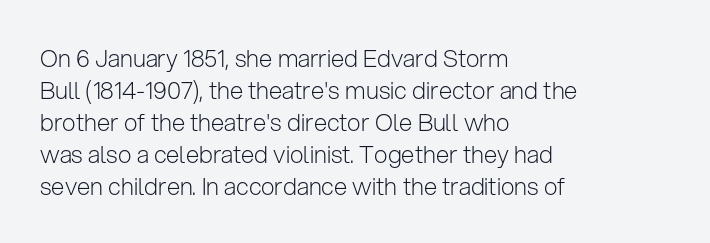
A bare baseline throughout the passage. Does the lettering tilt? It doesn't — this is upright. Leftover space on each line is placed entirely after the last word. Regarding leading, the lines here are spaced in the standard way. Inter-character spacing is left at the font's built-in metrics. Compared with a typical body face, this is equally light or lighter still.
